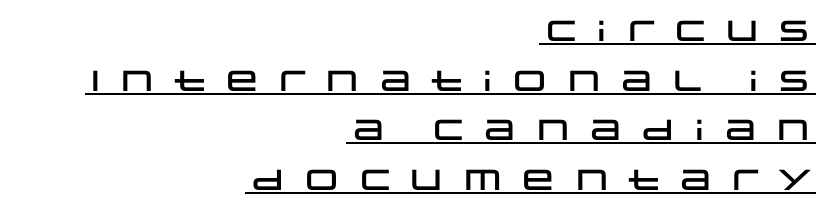
Caption: lettering with a line underneath. Spacing verdict: proportional, widths tailored to each character. One-word summary of the alignment: right. Inter-character spacing is expanded well beyond the font's built-in metrics. Is there any slant? The stems are plumb. Each letter's strokes conclude bluntly, with no projecting serifs.
